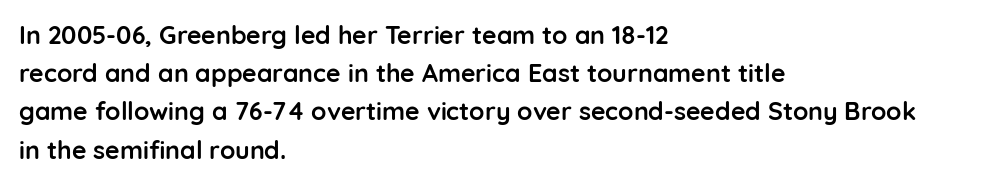
Lines of text with bare space underneath. Quick note: interline space is typical. The line texture is even and compact thanks to regular tracking. The letters stand straight up with perfectly vertical stems. I'd describe the lettering as bold — thick and assertive.
